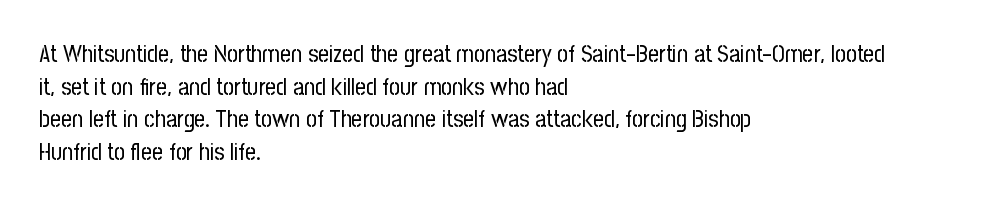
The image shows 24 px text type, upright; set left-aligned, normal line spacing (1.36x), normal letter spacing, not underlined.
